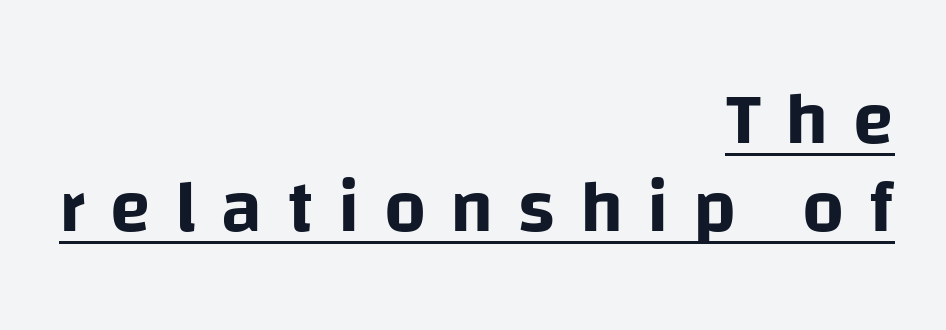
Q: Is the text italic (slanted)? A: No, it is upright.
Q: Is the typeface a serif or a sans-serif typeface? A: Sans-serif.
Q: Is the text underlined? A: Yes.
Q: How is the paragraph aligned? A: Right-aligned.
Q: Is the spacing between letters normal or unusually wide? A: Unusually wide.
Q: Width (condensed, normal, or wide)? A: Normal.
Q: Stroke contrast? A: Low.
Q: x-height? A: Large.
Q: Monospaced? A: No.
